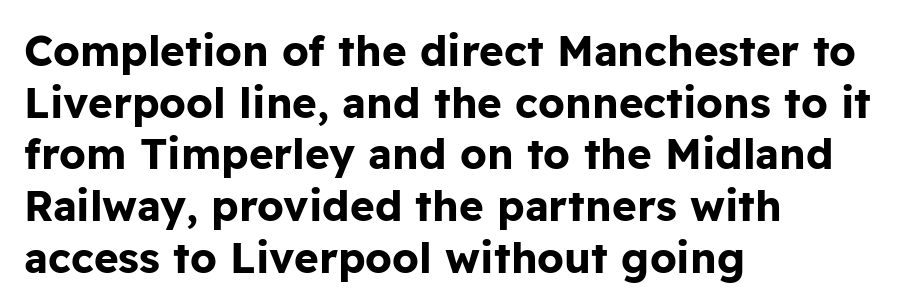
The image shows 42 px bold sans-serif type, upright; set left-aligned, line spacing 1.23x, normal letter spacing, not underlined; low stroke contrast and a medium x-height.
